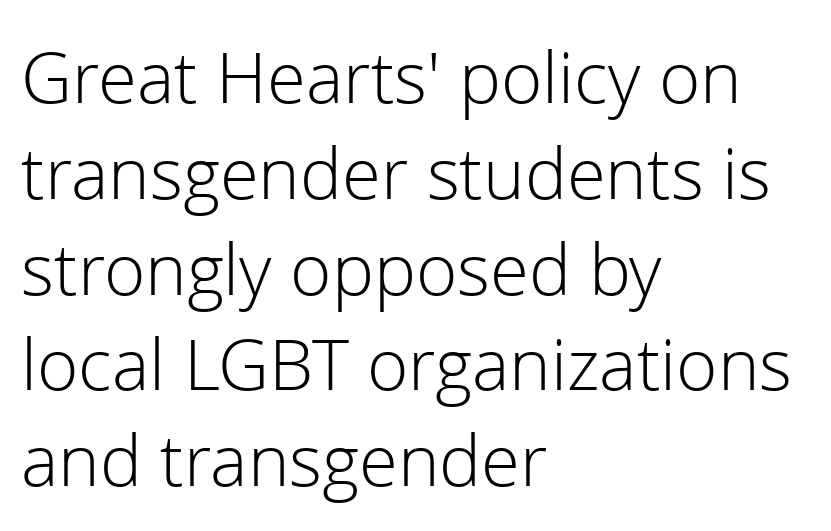
The image shows 76 px light sans-serif type, upright; set left-aligned, normal line spacing (1.26x), normal letter spacing, not underlined; low stroke contrast and a medium x-height.
